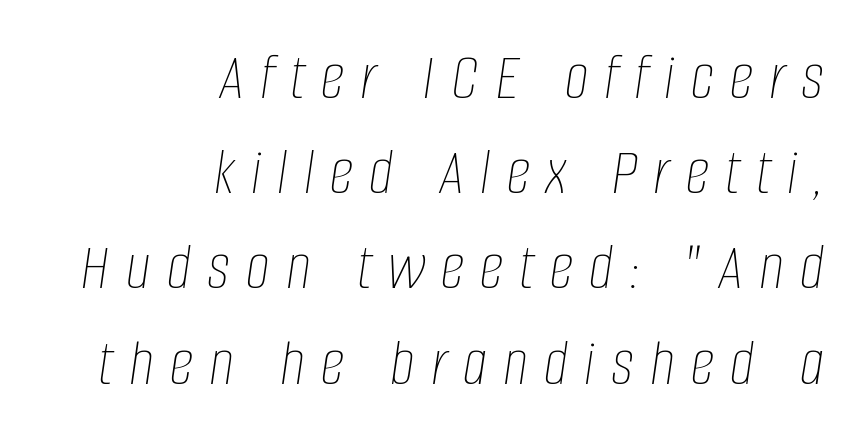
Between one letter and the next there's a generous, obvious gap. This is not heavy type; no bold has been used. The string is rendered with underlining switched off. Is there much room between lines? A standard amount, neither cramped nor airy. An italicized treatment has been applied to the whole sample.
